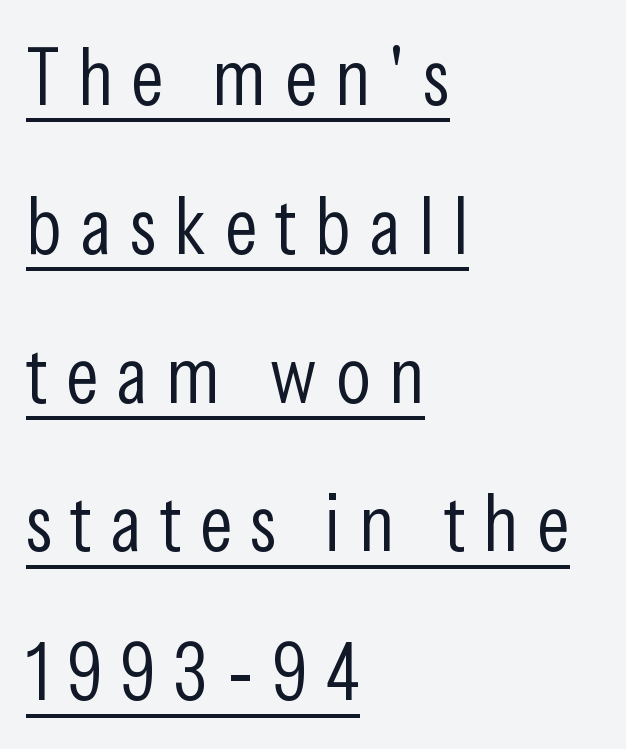
{"serif": "no", "italic": "no", "bold": "no", "weight": "light", "width": "condensed", "stroke_contrast": "low", "x_height": "medium", "monospaced": "no", "underline": "yes", "align": "left", "line_spacing_ratio": 1.86, "letter_spacing": "wide", "letter_spacing_em": 0.23, "glyph_px": 80}
